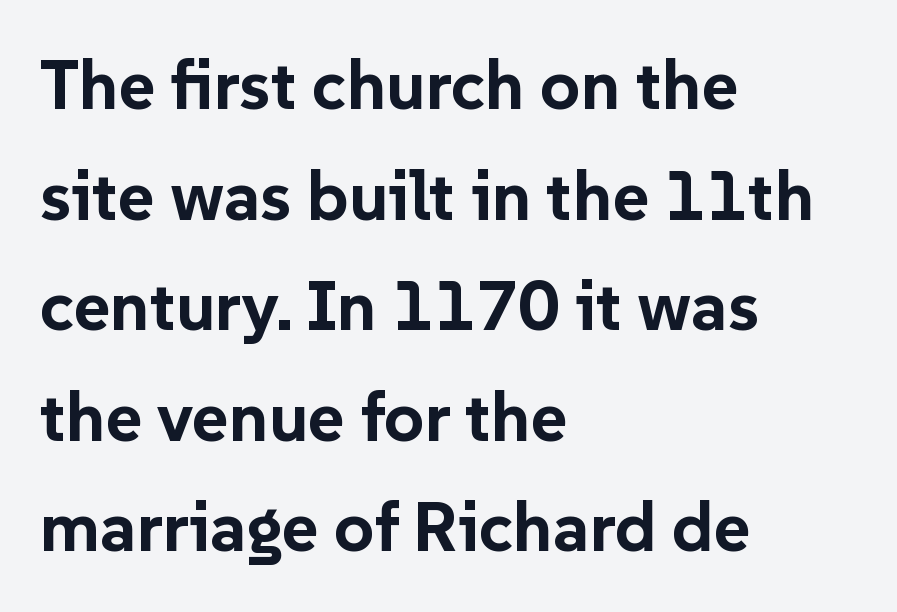
The image shows 70 px bold sans-serif type, upright; set left-aligned, normal line spacing (1.58x), normal letter spacing, not underlined; low stroke contrast and a medium x-height.
